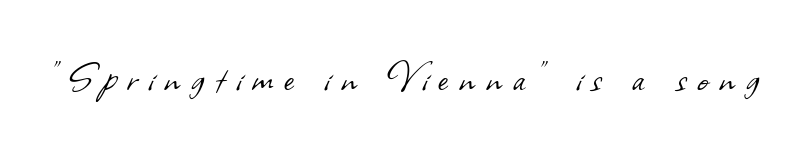
The image shows 47 px light sans-serif type; set unusually wide letter spacing (+0.24 em), not underlined; low stroke contrast and a small x-height.
